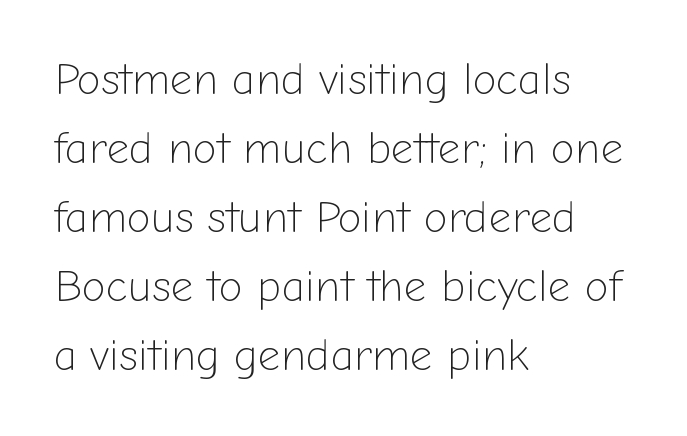
Q: Is the text bold? A: No.
Q: Is the text italic (slanted)? A: No, it is upright.
Q: Is the typeface a serif or a sans-serif typeface? A: Sans-serif.
Q: Is the text underlined? A: No.
Q: How is the paragraph aligned? A: Left-aligned.
Q: Is the spacing between letters normal or unusually wide? A: Normal.
Q: Is the spacing between lines tight, normal or loose? A: Normal.
Q: Width (condensed, normal, or wide)? A: Normal.
Q: Stroke contrast? A: Low.
Q: x-height? A: Medium.
Q: Monospaced? A: No.
